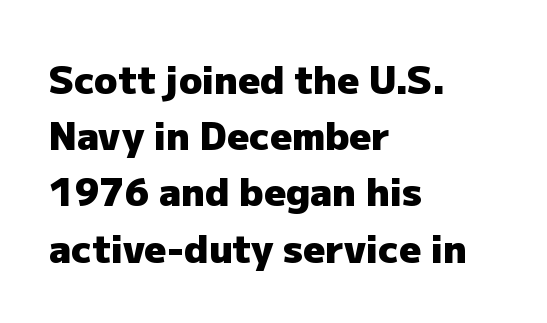
Q: Is the text bold? A: Yes.
Q: Is the text italic (slanted)? A: No, it is upright.
Q: Is the typeface a serif or a sans-serif typeface? A: Sans-serif.
Q: Is the text underlined? A: No.
Q: How is the paragraph aligned? A: Left-aligned.
Q: Is the spacing between letters normal or unusually wide? A: Normal.
Q: Is the spacing between lines tight, normal or loose? A: Normal.
Q: Width (condensed, normal, or wide)? A: Normal.
Q: Stroke contrast? A: Low.
Q: x-height? A: Medium.
Q: Monospaced? A: No.
